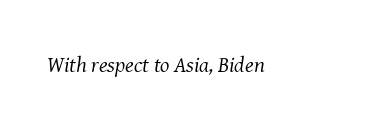
Q: Is the text bold? A: No.
Q: Is the text italic (slanted)? A: Yes, it leans right by about 8 degrees.
Q: Is the text underlined? A: No.
Q: Is the spacing between letters normal or unusually wide? A: Normal.
